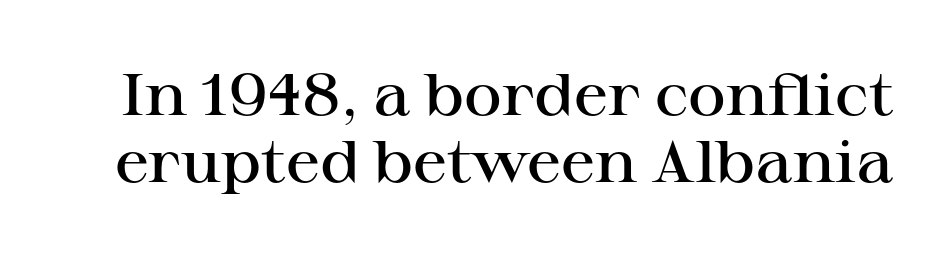
The axis of the letterforms is exactly vertical. A bare baseline throughout the passage. The leading is snug, giving the passage a crowded texture. Words appear dense and cohesive because spacing is normal. Little horizontal feet cap the strokes, marking this as serif type. Semibold letterforms, between regular and bold.
